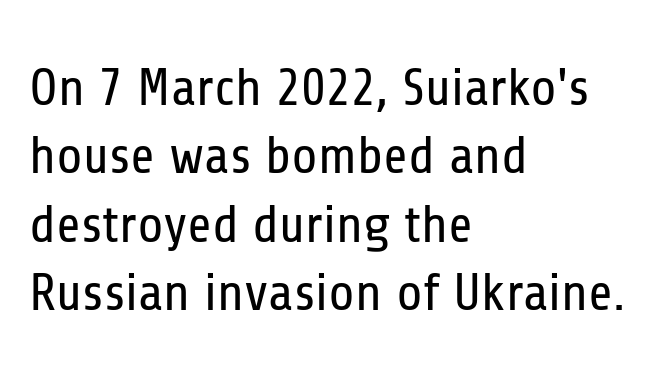
The image shows 53 px regular-weight, condensed sans-serif type, upright; set left-aligned, normal line spacing (1.29x), normal letter spacing, not underlined; low stroke contrast and a medium x-height.
